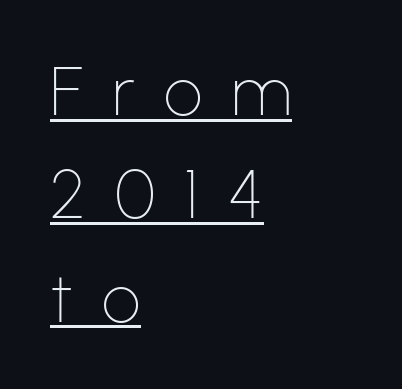
The image shows 68 px thin sans-serif type, upright; set left-aligned, normal line spacing (1.52x), unusually wide letter spacing (+0.43 em), underlined; low stroke contrast and a medium x-height.
